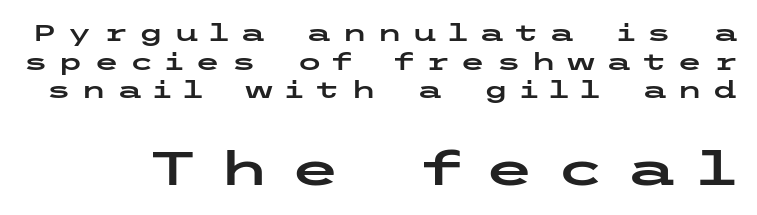
Q: Is the text italic (slanted)? A: No, it is upright.
Q: Is the typeface a serif or a sans-serif typeface? A: Sans-serif.
Q: Is the text underlined? A: No.
Q: Is the spacing between letters normal or unusually wide? A: Unusually wide.
Q: Is the spacing between lines tight, normal or loose? A: Normal.
Q: Which block of text is set in a larger size, the first (top) or the second (bottom)? A: The second (bottom) one.
Q: Width (condensed, normal, or wide)? A: Wide.
Q: Stroke contrast? A: Low.
Q: x-height? A: Medium.
